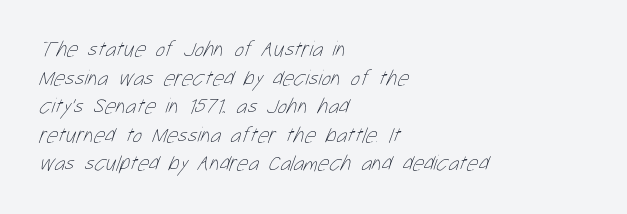
{"bold": "no", "underline": "no", "align": "left", "line_spacing": "normal", "line_spacing_ratio": 1.3, "letter_spacing": "normal", "letter_spacing_em": 0.0, "glyph_px": 22}
